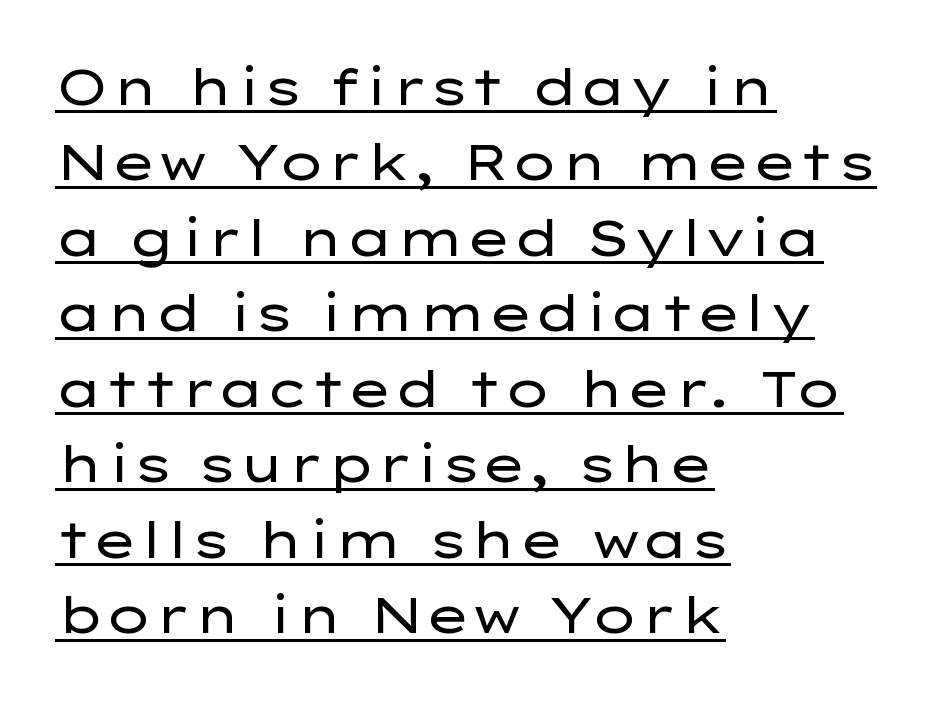
Glyph-to-glyph distance matches everyday printed text. What kind of face is this? One without serifs — a sans. Stroke mass is kept to a normal reading level or below. Characters remain perfectly vertical along every line. In terms of leading, this rendering sits right in the middle.
